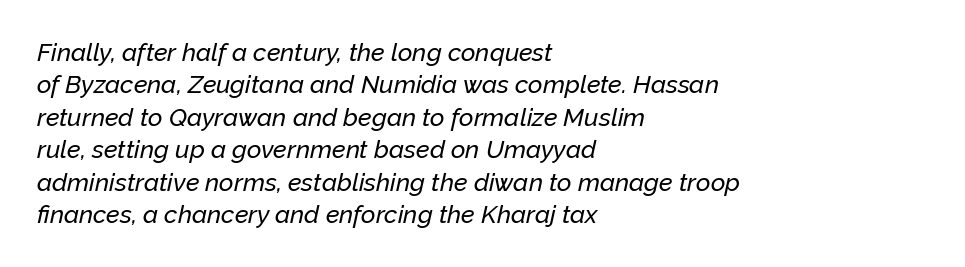
The image shows 25 px text type, italic (leaning right); set left-aligned, normal line spacing (1.3x), normal letter spacing, not underlined.
